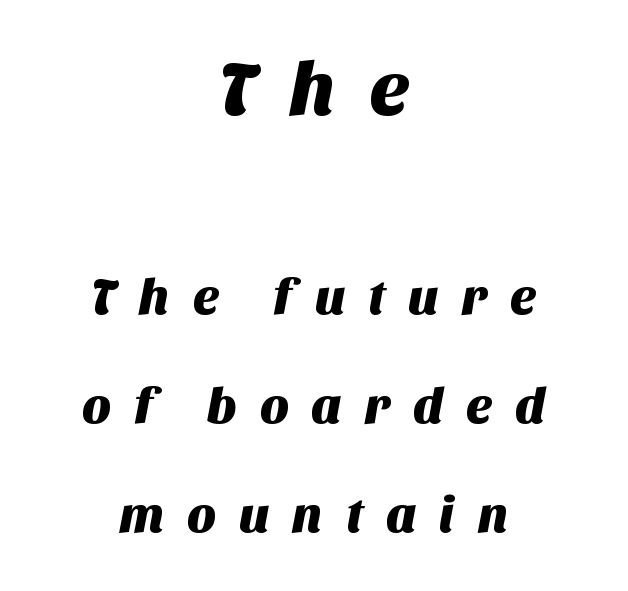
Rule under the text: the space is simply empty. This layout puts the oversized block above and the modest block below. Display-style spreading of the glyphs; the letterfit is very open. Alignment: centered. Each new line begins a long way beneath the previous one. The face used here is proportionally spaced, like ordinary book or web type.
